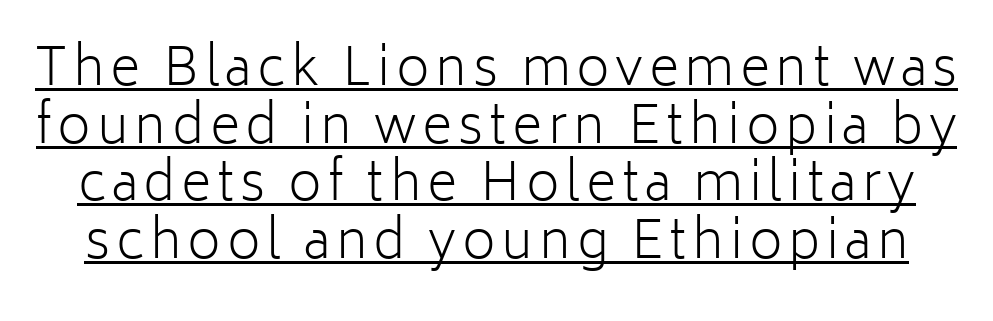
The image shows 52 px light sans-serif type, upright; set tight line spacing (1.11x), underlined; low stroke contrast and a medium x-height.
